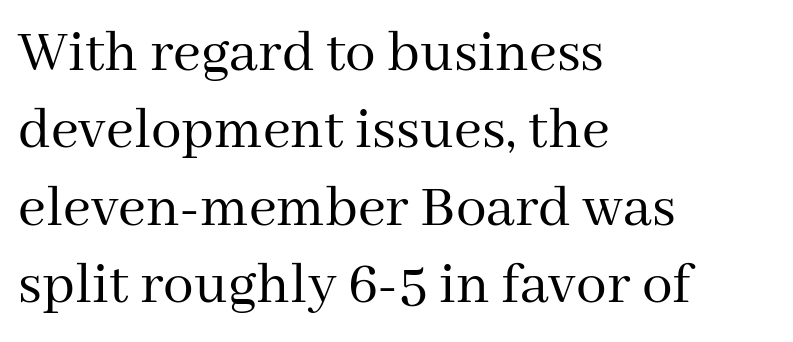
Q: Is the text bold? A: No.
Q: Is the text italic (slanted)? A: No, it is upright.
Q: Is the typeface a serif or a sans-serif typeface? A: Serif.
Q: Is the text underlined? A: No.
Q: How is the paragraph aligned? A: Left-aligned.
Q: Is the spacing between letters normal or unusually wide? A: Normal.
Q: Is the spacing between lines tight, normal or loose? A: Normal.
Q: Width (condensed, normal, or wide)? A: Normal.
Q: Stroke contrast? A: Medium.
Q: x-height? A: Medium.
Q: Monospaced? A: No.
